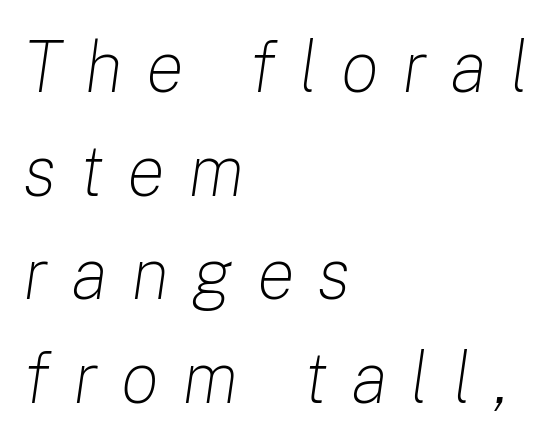
The image shows 72 px light type, italic (leaning right); set left-aligned, normal line spacing (1.44x), unusually wide letter spacing (+0.32 em), not underlined; low stroke contrast and a medium x-height.
